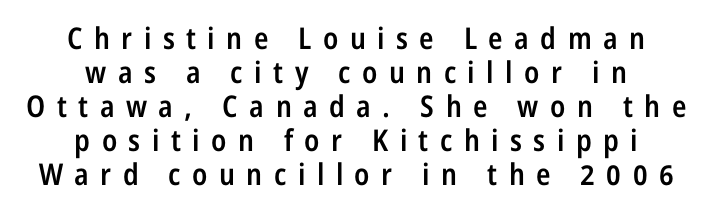
Q: Is the text bold? A: Semi-bold.
Q: Is the text italic (slanted)? A: No, it is upright.
Q: Is the typeface a serif or a sans-serif typeface? A: Sans-serif.
Q: Is the text underlined? A: No.
Q: How is the paragraph aligned? A: Centered.
Q: Is the spacing between letters normal or unusually wide? A: Unusually wide.
Q: Is the spacing between lines tight, normal or loose? A: Tight.
Q: Width (condensed, normal, or wide)? A: Condensed.
Q: Stroke contrast? A: Low.
Q: x-height? A: Medium.
Q: Monospaced? A: No.
